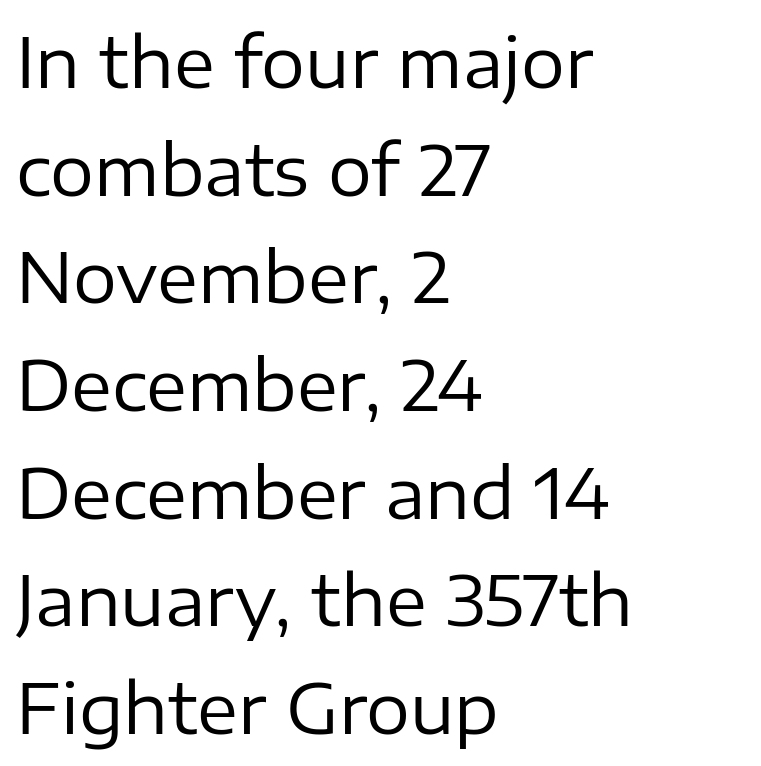
Varying glyph widths throughout — classic text-font behaviour. Every stem runs plumb, perpendicular to the baseline. The glyphs in this specimen are sans serif. Is the block centered? No — it sits flush against the left margin. This reads as an unemphasized weight, regular at the heaviest. How would I describe the line gaps? Plain and ordinary.
